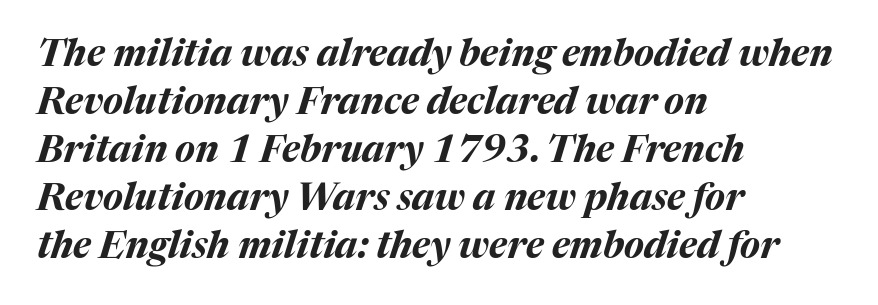
The image shows 37 px bold type, italic (leaning right); set left-aligned, normal line spacing (1.3x), normal letter spacing, not underlined; medium stroke contrast and a medium x-height.
